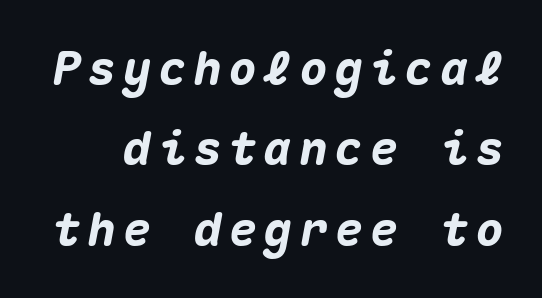
Every character here occupies the same horizontal width, giving the sample a typewriter-like rhythm. The string is rendered with underlining switched off. These lines were composed using italics. Compared with an ordinary text face, these strokes are far heavier — a full bold.
